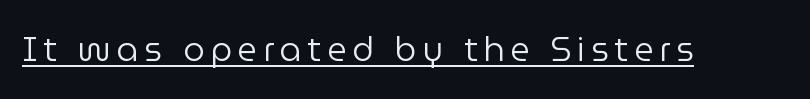
The image shows 34 px regular-weight sans-serif type, upright; set underlined; low stroke contrast and a medium x-height.
